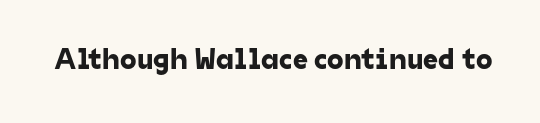
The image shows 30 px sans-serif type; set normal letter spacing, not underlined; low stroke contrast and a medium x-height.
